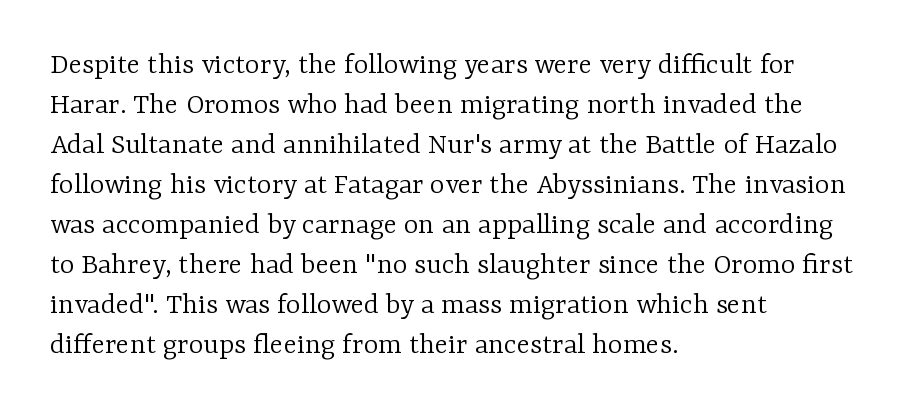
The image shows 31 px light serif type, upright; set left-aligned, normal line spacing (1.29x), normal letter spacing, not underlined; low stroke contrast and a medium x-height.
